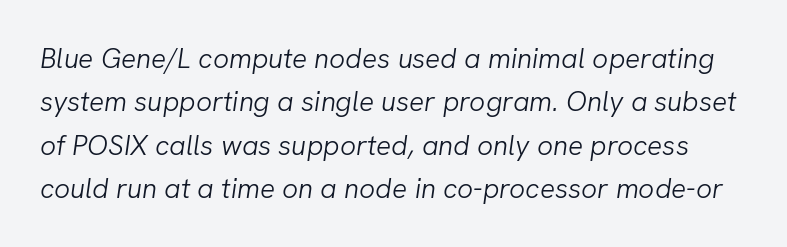
Q: Is the text bold? A: No.
Q: Is the text italic (slanted)? A: Yes, it leans right by about 8 degrees.
Q: Is the text underlined? A: No.
Q: Is the spacing between letters normal or unusually wide? A: Normal.
Q: Is the spacing between lines tight, normal or loose? A: Normal.
Q: Width (condensed, normal, or wide)? A: Normal.
Q: Stroke contrast? A: Low.
Q: x-height? A: Medium.
Q: Monospaced? A: No.
